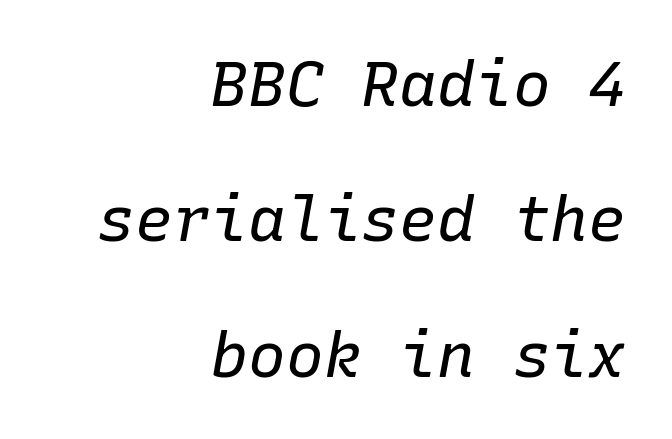
Q: Is the text bold? A: No.
Q: Is the text italic (slanted)? A: Yes, it leans right by about 10 degrees.
Q: Is the text underlined? A: No.
Q: How is the paragraph aligned? A: Right-aligned.
Q: Is the spacing between letters normal or unusually wide? A: Normal.
Q: Is the spacing between lines tight, normal or loose? A: Loose.
Q: Width (condensed, normal, or wide)? A: Normal.
Q: Stroke contrast? A: Low.
Q: x-height? A: Medium.
Q: Monospaced? A: Yes.
